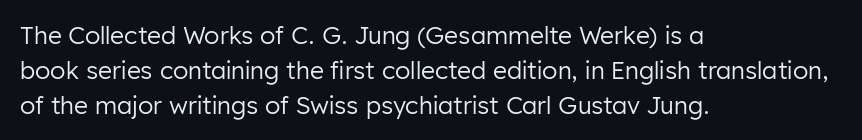
The image shows 24 px text type, upright; set left-aligned, normal line spacing (1.45x), normal letter spacing, not underlined.
